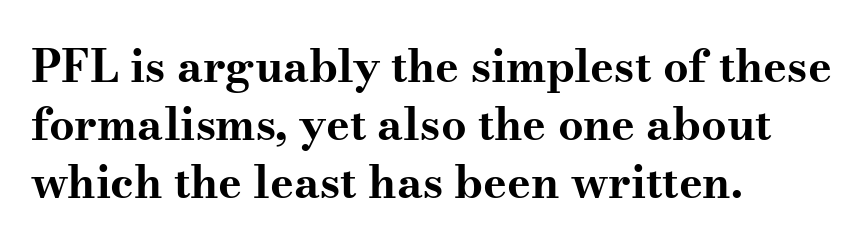
This is roman type, the default non-slanted kind. Typesetter's note: full bold, strokes at maximum text heaviness. The face used here is proportionally spaced, like ordinary book or web type. Regarding leading, the lines here are spaced in the standard way. The paragraph shown leans on its left margin. Only glyphs here, with clear space below each row.
